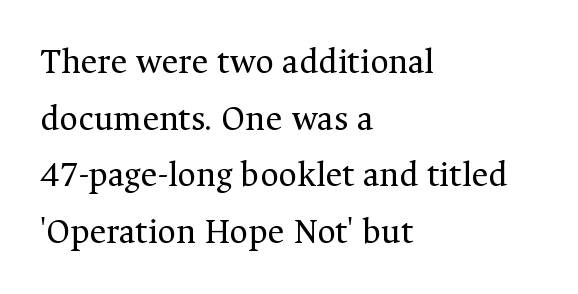
Q: Is the text bold? A: No.
Q: Is the text italic (slanted)? A: No, it is upright.
Q: Is the typeface a serif or a sans-serif typeface? A: Serif.
Q: Is the text underlined? A: No.
Q: How is the paragraph aligned? A: Left-aligned.
Q: Is the spacing between letters normal or unusually wide? A: Normal.
Q: Is the spacing between lines tight, normal or loose? A: Normal.
Q: Width (condensed, normal, or wide)? A: Normal.
Q: Stroke contrast? A: Medium.
Q: x-height? A: Medium.
Q: Monospaced? A: No.
